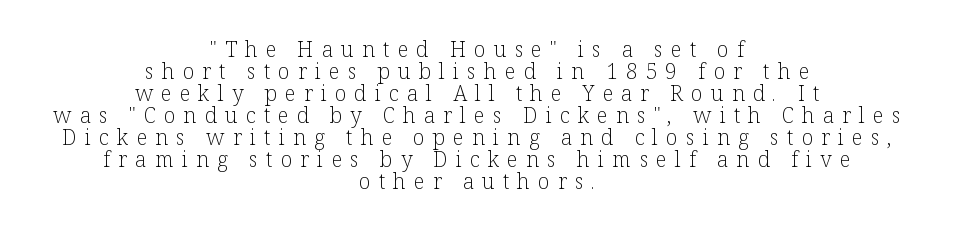
Q: Is the text bold? A: No.
Q: Is the text italic (slanted)? A: No, it is upright.
Q: Is the text underlined? A: No.
Q: How is the paragraph aligned? A: Centered.
Q: Is the spacing between letters normal or unusually wide? A: Unusually wide.
Q: Is the spacing between lines tight, normal or loose? A: Tight.
